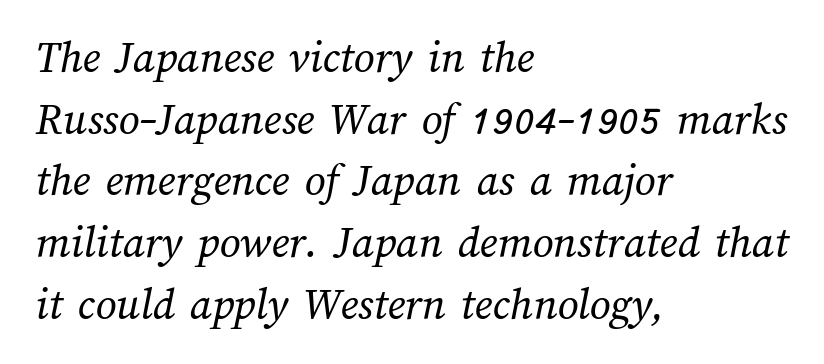
The image shows 46 px regular-weight type; set left-aligned, normal line spacing (1.34x), normal letter spacing, not underlined; medium stroke contrast and a medium x-height.
